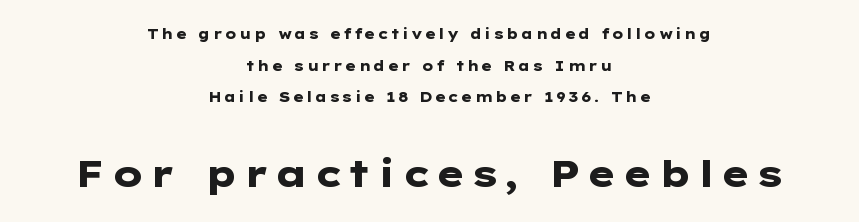
Q: Is the text bold? A: Yes.
Q: Is the text italic (slanted)? A: No, it is upright.
Q: Is the typeface a serif or a sans-serif typeface? A: Sans-serif.
Q: Is the text underlined? A: No.
Q: How is the paragraph aligned? A: Centered.
Q: Is the spacing between lines tight, normal or loose? A: Loose.
Q: Which block of text is set in a larger size, the first (top) or the second (bottom)? A: The second (bottom) one.
Q: Width (condensed, normal, or wide)? A: Wide.
Q: Stroke contrast? A: Low.
Q: x-height? A: Medium.
Q: Monospaced? A: No.
